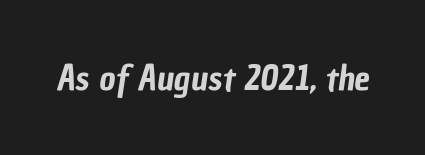
{"serif": "no", "width": "condensed", "stroke_contrast": "low", "x_height": "medium", "monospaced": "no", "underline": "no", "letter_spacing": "normal", "letter_spacing_em": 0.0, "glyph_px": 35}
